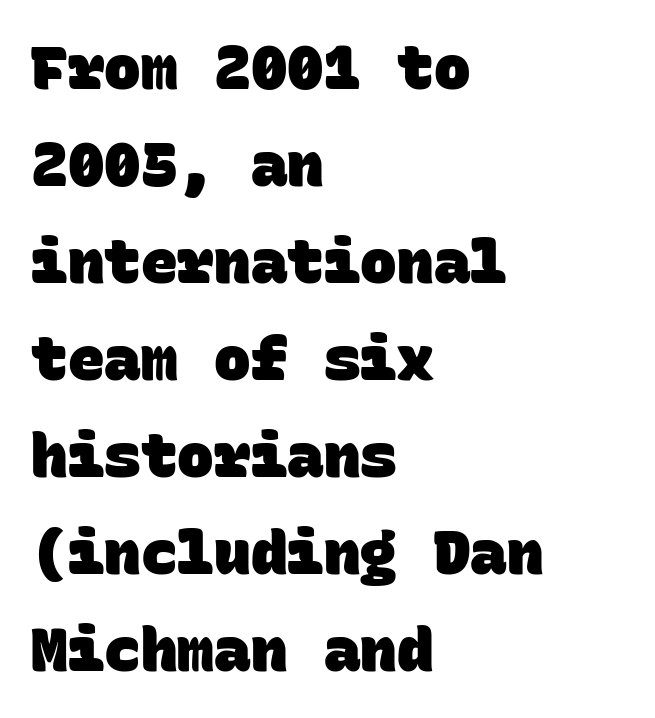
Q: Is the text bold? A: Yes.
Q: Is the typeface a serif or a sans-serif typeface? A: Sans-serif.
Q: Is the text underlined? A: No.
Q: How is the paragraph aligned? A: Left-aligned.
Q: Is the spacing between letters normal or unusually wide? A: Normal.
Q: Is the spacing between lines tight, normal or loose? A: Normal.
Q: Width (condensed, normal, or wide)? A: Normal.
Q: Stroke contrast? A: Low.
Q: x-height? A: Large.
Q: Monospaced? A: Yes.
